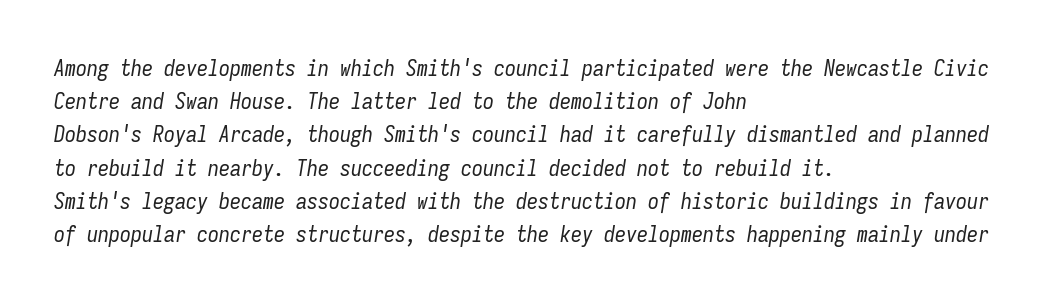
{"italic": "yes", "lean": "right", "slant_degrees": 9, "bold": "no", "underline": "no", "align": "left", "line_spacing": "normal", "line_spacing_ratio": 1.51, "letter_spacing": "normal", "letter_spacing_em": 0.0, "glyph_px": 22}
